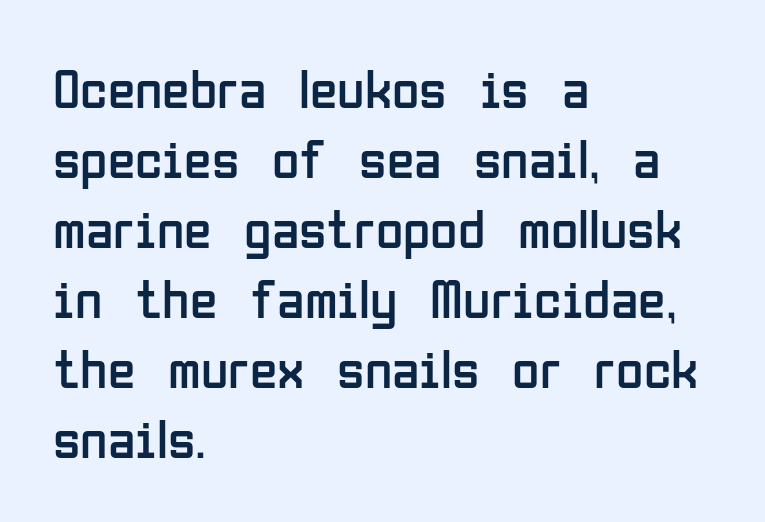
Q: Is the text bold? A: No.
Q: Is the text italic (slanted)? A: No, it is upright.
Q: Is the typeface a serif or a sans-serif typeface? A: Sans-serif.
Q: Is the text underlined? A: No.
Q: How is the paragraph aligned? A: Left-aligned.
Q: Is the spacing between letters normal or unusually wide? A: Normal.
Q: Is the spacing between lines tight, normal or loose? A: Normal.
Q: Width (condensed, normal, or wide)? A: Condensed.
Q: Stroke contrast? A: Low.
Q: x-height? A: Medium.
Q: Monospaced? A: No.
